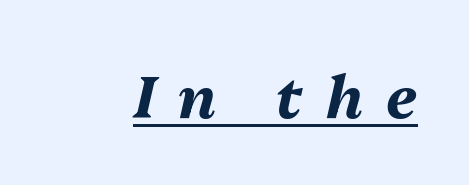
Each word looks stretched out because of the extra space between its letters. Typographic density is high because the face is bold. This sample has the flowing, uneven cadence of proportional lettering. The words here are underlined. The lettering tilts uniformly, giving the passage an italic look.
